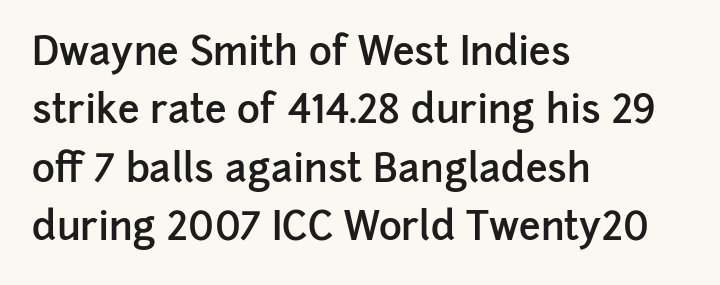
Q: Is the text bold? A: Semi-bold.
Q: Is the text italic (slanted)? A: No, it is upright.
Q: Is the typeface a serif or a sans-serif typeface? A: Sans-serif.
Q: Is the text underlined? A: No.
Q: How is the paragraph aligned? A: Left-aligned.
Q: Is the spacing between letters normal or unusually wide? A: Normal.
Q: Is the spacing between lines tight, normal or loose? A: Normal.
Q: Width (condensed, normal, or wide)? A: Normal.
Q: Stroke contrast? A: Low.
Q: x-height? A: Medium.
Q: Monospaced? A: No.
